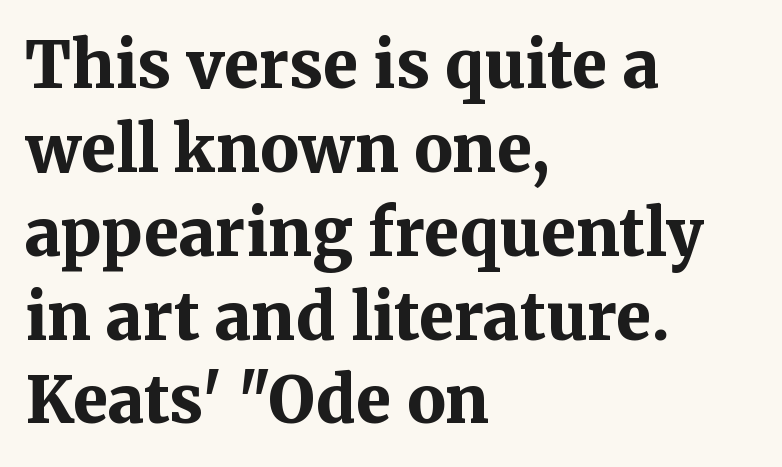
Q: Is the text bold? A: Yes.
Q: Is the text italic (slanted)? A: No, it is upright.
Q: Is the typeface a serif or a sans-serif typeface? A: Serif.
Q: Is the text underlined? A: No.
Q: How is the paragraph aligned? A: Left-aligned.
Q: Is the spacing between letters normal or unusually wide? A: Normal.
Q: Is the spacing between lines tight, normal or loose? A: Normal.
Q: Width (condensed, normal, or wide)? A: Normal.
Q: Stroke contrast? A: Medium.
Q: x-height? A: Medium.
Q: Monospaced? A: No.
